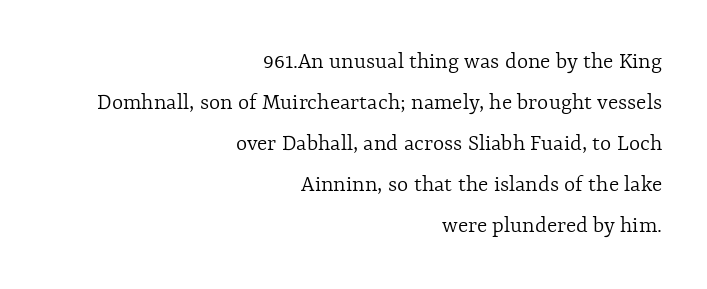
{"italic": "no", "bold": "no", "underline": "no", "align": "right", "line_spacing_ratio": 1.71, "letter_spacing": "normal", "letter_spacing_em": 0.0, "glyph_px": 24}
